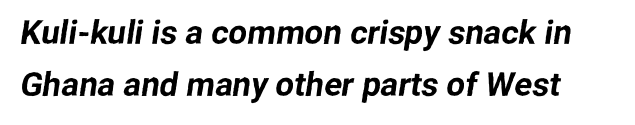
The image shows 33 px sans-serif type; set normal line spacing (1.58x), normal letter spacing, not underlined; low stroke contrast and a medium x-height.
